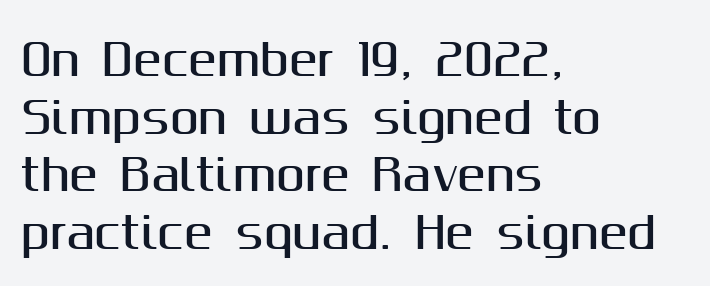
The image shows 43 px sans-serif type, upright; set left-aligned, normal line spacing (1.34x), normal letter spacing, not underlined; medium stroke contrast and a medium x-height.
